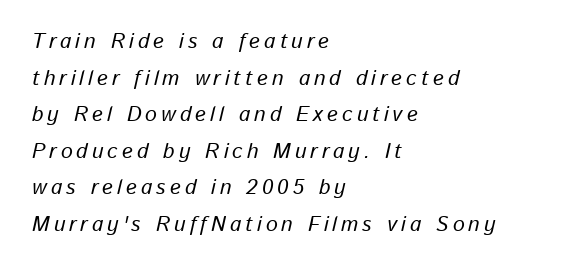
The image shows 21 px text type, italic (leaning right); set left-aligned, line spacing 1.74x, not underlined.
